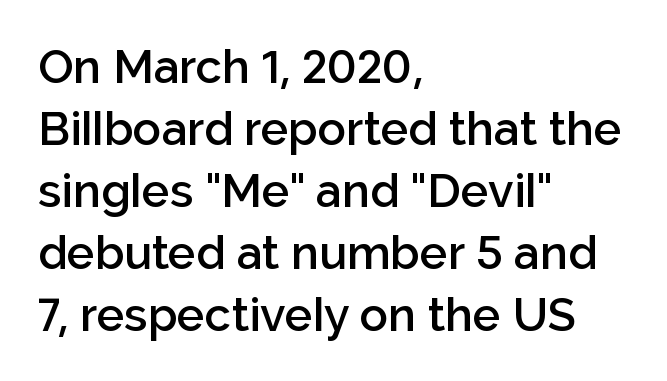
Q: Is the text bold? A: Semi-bold.
Q: Is the text italic (slanted)? A: No, it is upright.
Q: Is the typeface a serif or a sans-serif typeface? A: Sans-serif.
Q: Is the text underlined? A: No.
Q: How is the paragraph aligned? A: Left-aligned.
Q: Is the spacing between letters normal or unusually wide? A: Normal.
Q: Is the spacing between lines tight, normal or loose? A: Normal.
Q: Width (condensed, normal, or wide)? A: Normal.
Q: Stroke contrast? A: Low.
Q: x-height? A: Medium.
Q: Monospaced? A: No.
